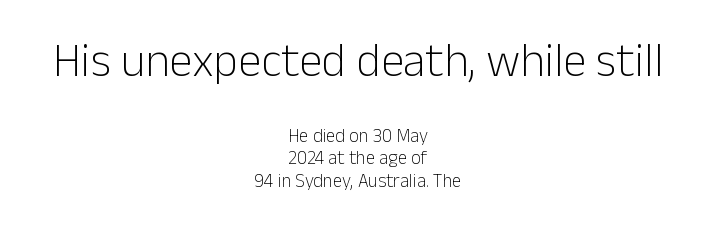
Q: Is the text bold? A: No.
Q: Is the text italic (slanted)? A: No, it is upright.
Q: Is the typeface a serif or a sans-serif typeface? A: Sans-serif.
Q: Is the text underlined? A: No.
Q: How is the paragraph aligned? A: Centered.
Q: Is the spacing between letters normal or unusually wide? A: Normal.
Q: Which block of text is set in a larger size, the first (top) or the second (bottom)? A: The first (top) one.
Q: Width (condensed, normal, or wide)? A: Normal.
Q: Stroke contrast? A: Low.
Q: x-height? A: Medium.
Q: Monospaced? A: No.
